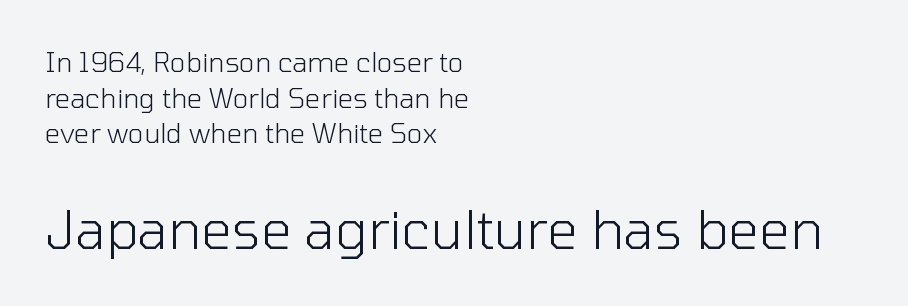
{"serif": "no", "italic": "no", "bold": "no", "weight": "light", "width": "normal", "stroke_contrast": "low", "x_height": "medium", "monospaced": "no", "underline": "no", "align": "left", "line_spacing": "normal", "line_spacing_ratio": 1.32, "letter_spacing": "normal", "letter_spacing_em": 0.0, "larger_block": "second", "size_ratio": 2.0, "glyph_px": 54}
